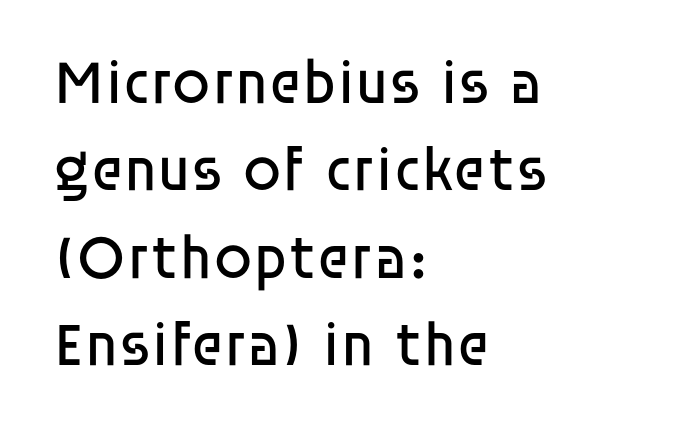
Q: Is the text bold? A: No.
Q: Is the text italic (slanted)? A: No, it is upright.
Q: Is the typeface a serif or a sans-serif typeface? A: Sans-serif.
Q: Is the text underlined? A: No.
Q: How is the paragraph aligned? A: Left-aligned.
Q: Is the spacing between letters normal or unusually wide? A: Normal.
Q: Is the spacing between lines tight, normal or loose? A: Normal.
Q: Width (condensed, normal, or wide)? A: Normal.
Q: Stroke contrast? A: Low.
Q: x-height? A: Large.
Q: Monospaced? A: No.
